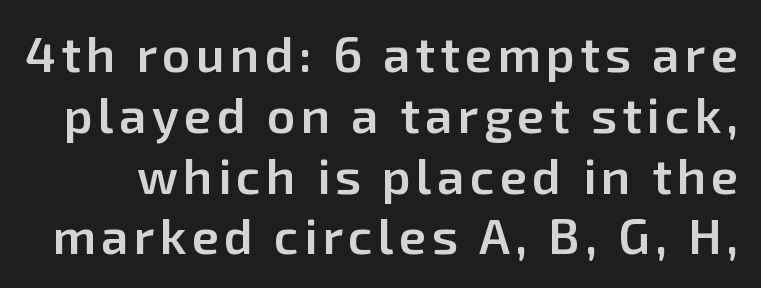
The image shows 49 px semibold sans-serif type, upright; set line spacing 1.24x, not underlined; low stroke contrast and a medium x-height.
